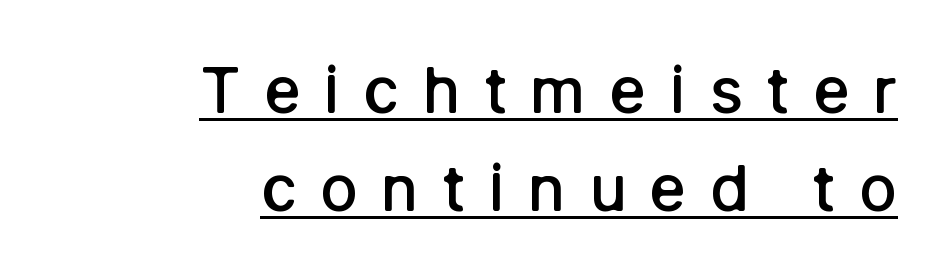
The image shows 63 px semibold sans-serif type, upright; set right-aligned, normal line spacing (1.55x), unusually wide letter spacing (+0.37 em), underlined; low stroke contrast and a medium x-height.
